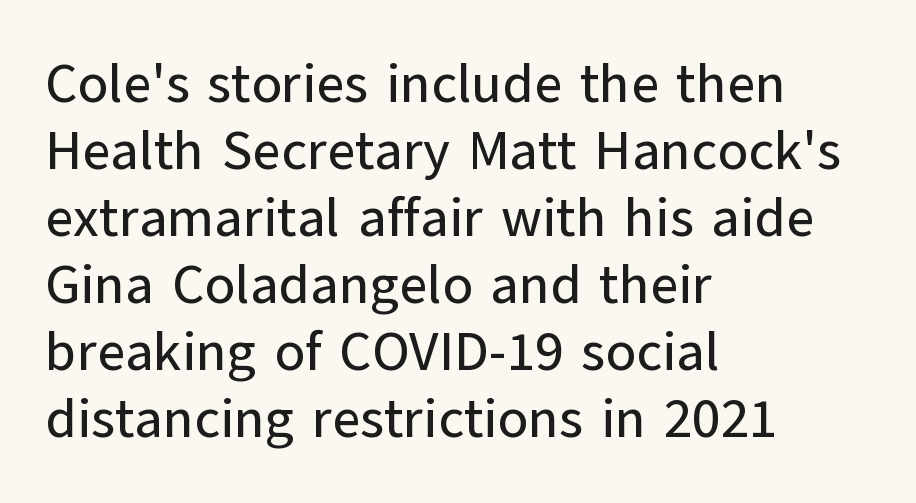
Notice how the stems are strictly vertical — no italics here. Only glyphs here, with clear space below each row. Look at the tracking — it's just the regular setting, nothing added. Spacing verdict: proportional, widths tailored to each character. The letters carry no serifs — their stems end cleanly without finishing strokes. The typesetter chose a ragged-right arrangement here.
